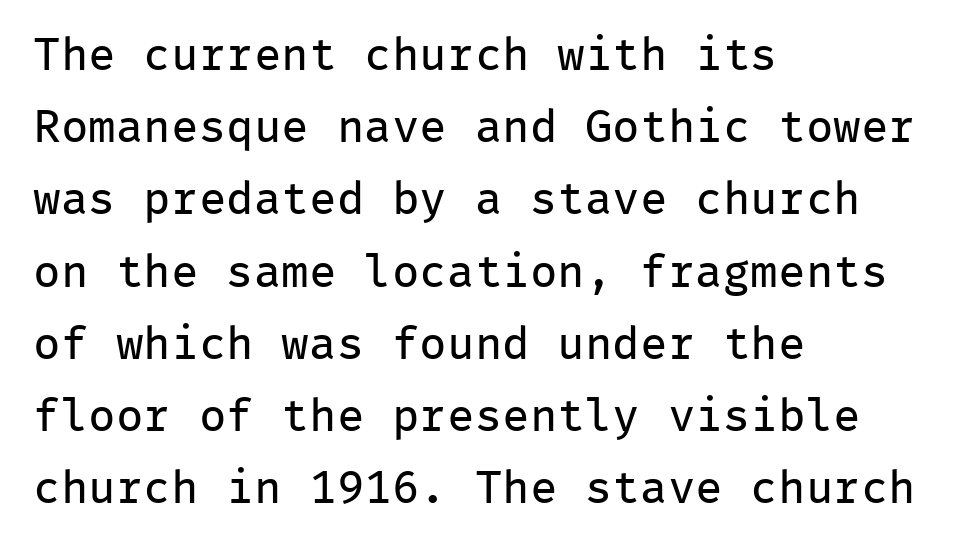
Q: Is the text bold? A: No.
Q: Is the text italic (slanted)? A: No, it is upright.
Q: Is the typeface a serif or a sans-serif typeface? A: Sans-serif.
Q: Is the text underlined? A: No.
Q: How is the paragraph aligned? A: Left-aligned.
Q: Is the spacing between letters normal or unusually wide? A: Normal.
Q: Is the spacing between lines tight, normal or loose? A: Normal.
Q: Width (condensed, normal, or wide)? A: Normal.
Q: Stroke contrast? A: Low.
Q: x-height? A: Medium.
Q: Monospaced? A: Yes.
